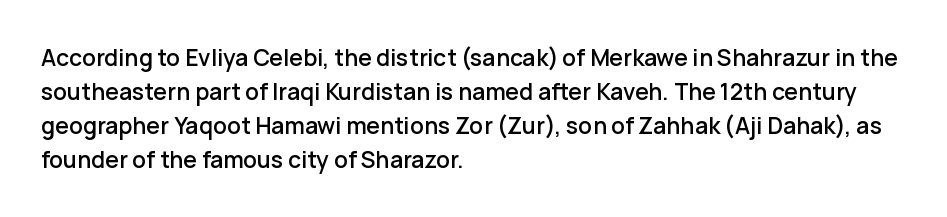
Q: Is the text italic (slanted)? A: No, it is upright.
Q: Is the text underlined? A: No.
Q: How is the paragraph aligned? A: Left-aligned.
Q: Is the spacing between letters normal or unusually wide? A: Normal.
Q: Is the spacing between lines tight, normal or loose? A: Normal.
